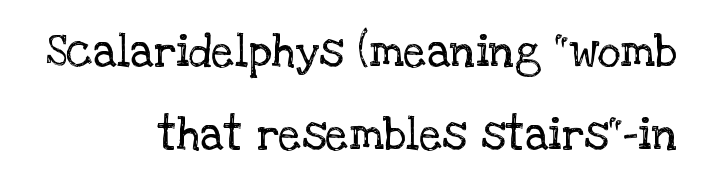
The image shows 45 px regular-weight serif type, upright; set right-aligned, line spacing 1.84x, normal letter spacing, not underlined; low stroke contrast and a large x-height.
